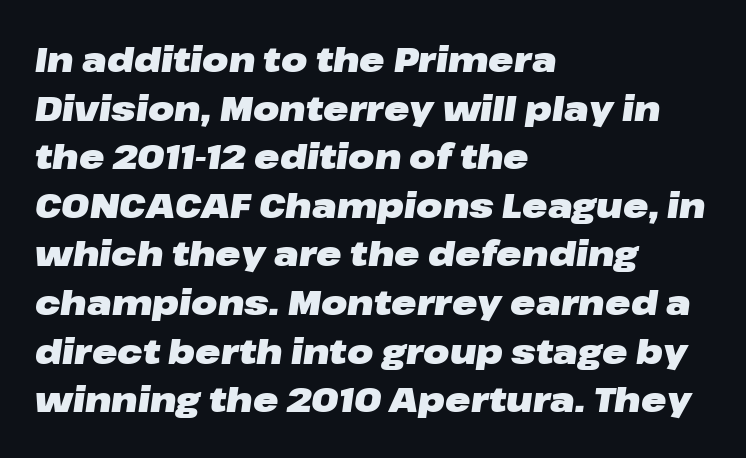
The image shows 34 px heavy, wide type, italic (leaning right); set left-aligned, normal line spacing (1.43x), normal letter spacing, not underlined; low stroke contrast and a medium x-height.
